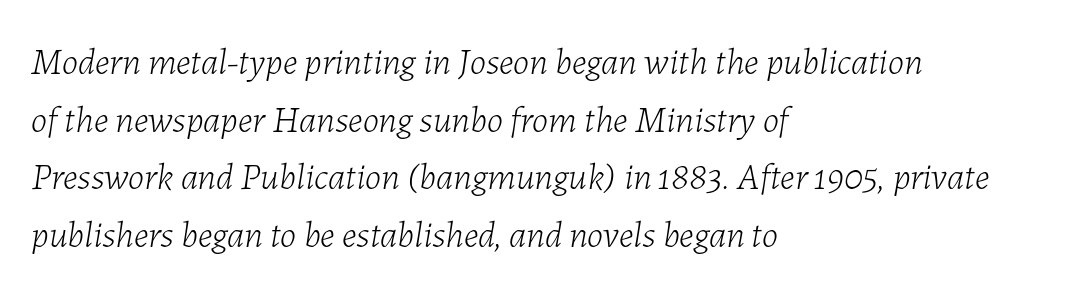
The image shows 37 px light type, italic (leaning right); set left-aligned, normal line spacing (1.56x), normal letter spacing, not underlined; low stroke contrast and a medium x-height.
